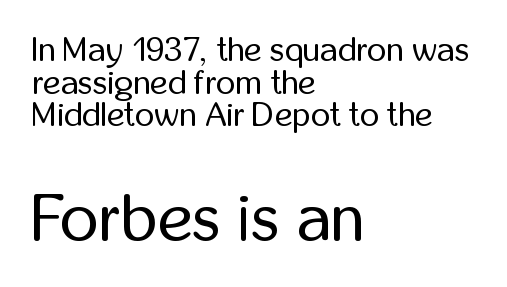
The rendering shows plain stroke endings on the letterforms — a sans-serif design. Compared with a typical body face, this is equally light or lighter still. Ascenders rise straight up at ninety degrees. Is the letter spacing exaggerated? No — it looks like the ordinary default. Cramped leading. Of the two passages, the one underneath uses the larger point size.
